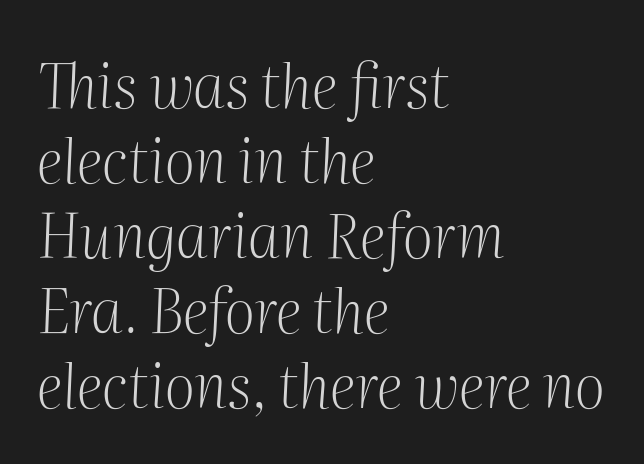
The image shows 60 px light serif type, italic (leaning right); set left-aligned, normal line spacing (1.25x), normal letter spacing, not underlined; medium stroke contrast and a medium x-height.
